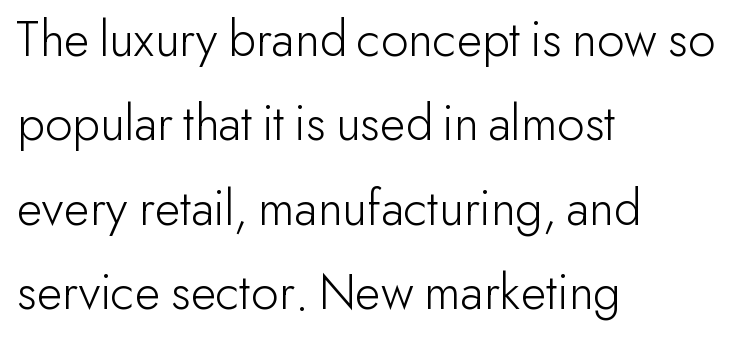
{"serif": "no", "italic": "no", "bold": "no", "weight": "light", "width": "normal", "stroke_contrast": "low", "x_height": "small", "monospaced": "no", "underline": "no", "align": "left", "line_spacing": "normal", "line_spacing_ratio": 1.59, "letter_spacing": "normal", "letter_spacing_em": 0.0, "glyph_px": 53}
